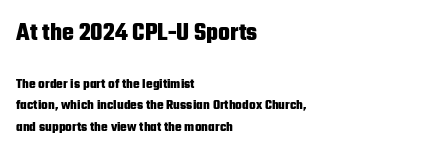
{"italic": "no", "bold": "yes", "underline": "no", "align": "left", "line_spacing": "normal", "line_spacing_ratio": 1.52, "letter_spacing": "normal", "letter_spacing_em": 0.0, "larger_block": "first", "size_ratio": 1.79, "glyph_px": 25}
